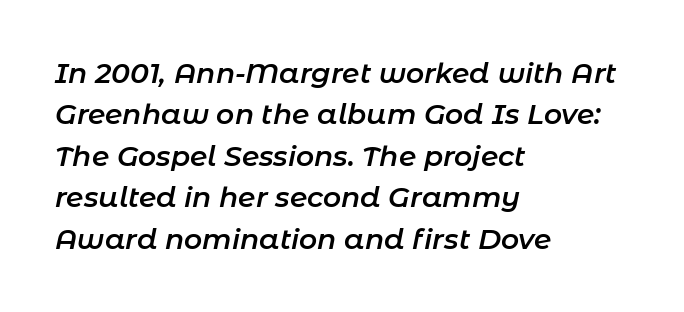
Q: Is the text bold? A: Semi-bold.
Q: Is the text italic (slanted)? A: Yes, it leans right by about 11 degrees.
Q: Is the text underlined? A: No.
Q: How is the paragraph aligned? A: Left-aligned.
Q: Is the spacing between letters normal or unusually wide? A: Normal.
Q: Is the spacing between lines tight, normal or loose? A: Normal.
Q: Width (condensed, normal, or wide)? A: Normal.
Q: Stroke contrast? A: Low.
Q: x-height? A: Medium.
Q: Monospaced? A: No.
